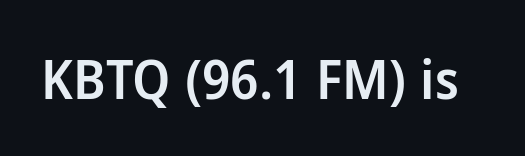
Q: Is the text bold? A: Semi-bold.
Q: Is the text italic (slanted)? A: No, it is upright.
Q: Is the typeface a serif or a sans-serif typeface? A: Sans-serif.
Q: Is the text underlined? A: No.
Q: Is the spacing between letters normal or unusually wide? A: Normal.
Q: Width (condensed, normal, or wide)? A: Normal.
Q: Stroke contrast? A: Low.
Q: x-height? A: Medium.
Q: Monospaced? A: No.
